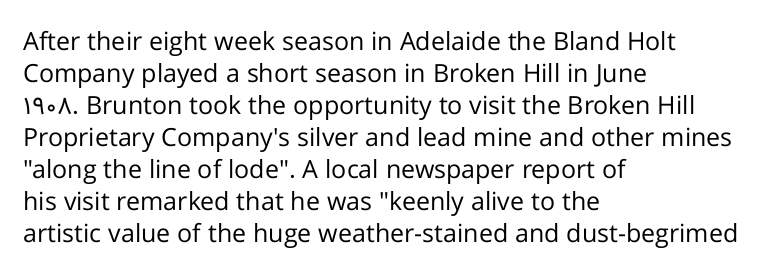
Q: Is the text bold? A: No.
Q: Is the text italic (slanted)? A: No, it is upright.
Q: Is the text underlined? A: No.
Q: How is the paragraph aligned? A: Left-aligned.
Q: Is the spacing between letters normal or unusually wide? A: Normal.
Q: Is the spacing between lines tight, normal or loose? A: Normal.
